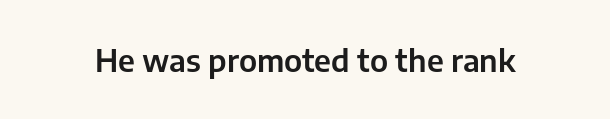
The image shows 31 px sans-serif type, upright; set normal letter spacing, not underlined; low stroke contrast and a medium x-height.
